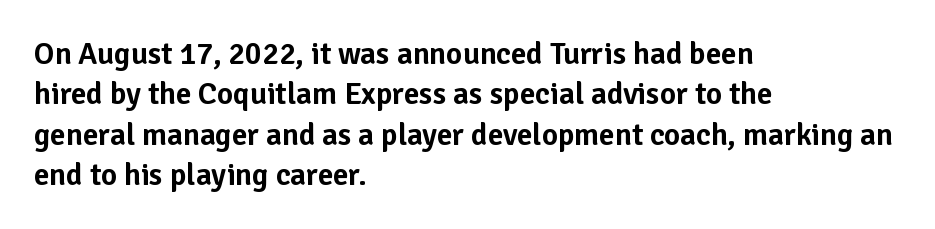
Tracking here is standard; glyphs follow each other at the usual distance. This is the regular roman posture of the typeface. The lines in this sample share a left origin and differ only in where they stop. Think of a printed novel: that variable character pitch is what you see here. The passage shown is typeset with a sans-serif family. In terms of leading, this rendering sits right in the middle.
